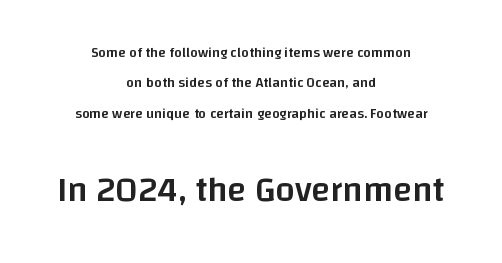
{"serif": "no", "italic": "no", "bold": "semi", "weight": "semibold", "width": "normal", "stroke_contrast": "low", "x_height": "large", "monospaced": "no", "underline": "no", "align": "center", "line_spacing": "loose", "line_spacing_ratio": 2.17, "letter_spacing": "normal", "letter_spacing_em": 0.0, "larger_block": "second", "size_ratio": 2.5, "glyph_px": 35}
